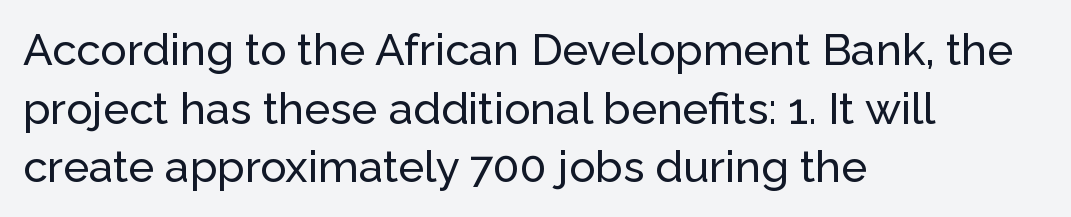
{"serif": "no", "italic": "no", "width": "normal", "stroke_contrast": "low", "x_height": "medium", "monospaced": "no", "underline": "no", "align": "left", "line_spacing": "normal", "line_spacing_ratio": 1.33, "letter_spacing": "normal", "letter_spacing_em": 0.0, "glyph_px": 44}
